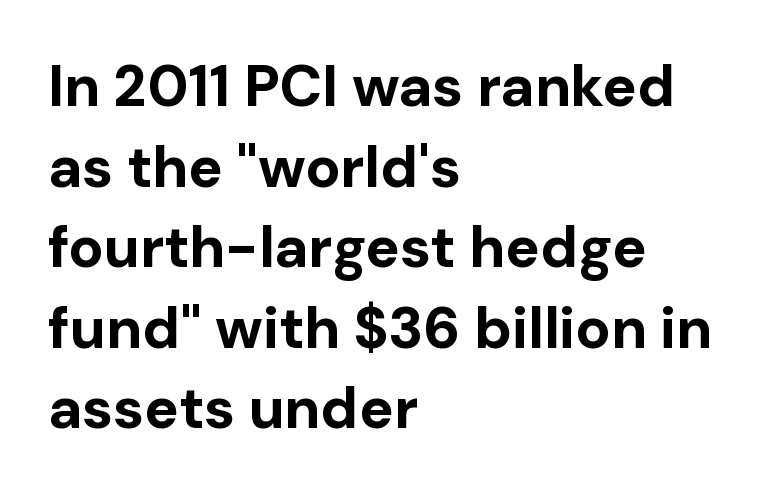
In terms of letterform style, serifs are entirely absent. Summary of vertical rhythm: regular, with standard interline spacing. Designer's note — italics off, roman on. Short note: letters normally spaced. Has an underline been added? It has not.
